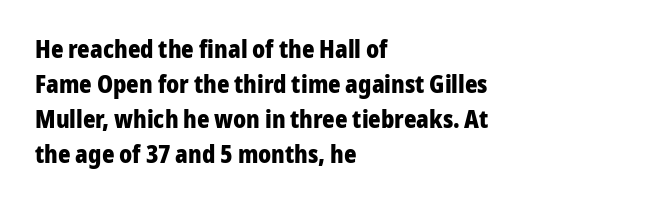
Q: Is the text bold? A: Yes.
Q: Is the text italic (slanted)? A: No, it is upright.
Q: Is the text underlined? A: No.
Q: How is the paragraph aligned? A: Left-aligned.
Q: Is the spacing between letters normal or unusually wide? A: Normal.
Q: Is the spacing between lines tight, normal or loose? A: Normal.
